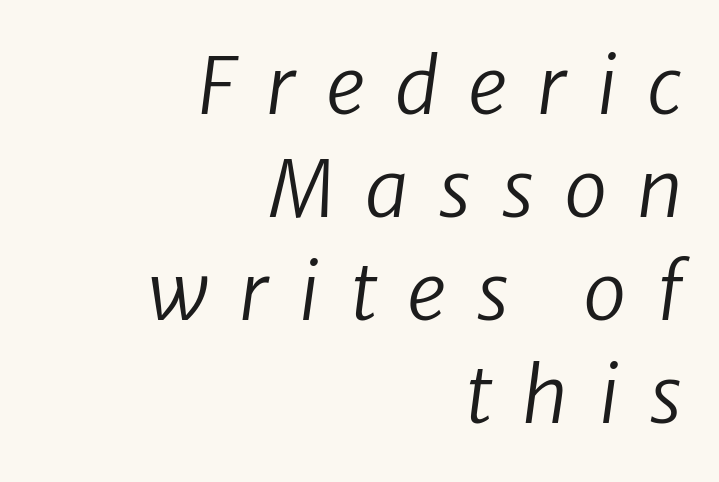
Q: Is the text bold? A: No.
Q: Is the text italic (slanted)? A: Yes, it leans right by about 8 degrees.
Q: Is the text underlined? A: No.
Q: How is the paragraph aligned? A: Right-aligned.
Q: Is the spacing between letters normal or unusually wide? A: Unusually wide.
Q: Is the spacing between lines tight, normal or loose? A: Normal.
Q: Width (condensed, normal, or wide)? A: Normal.
Q: Stroke contrast? A: Low.
Q: x-height? A: Medium.
Q: Monospaced? A: No.
